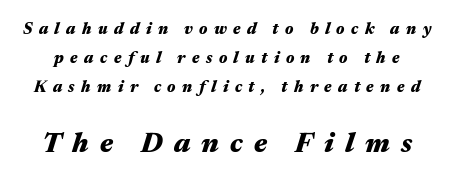
Its strokes are broad and dark, the hallmark of bold type. Italic: yes, the glyphs are oblique. The following chunk of copy outweighs the initial chunk in type size. The horizontal fit of the characters is loose and conspicuously gappy. The words here are not underlined.
